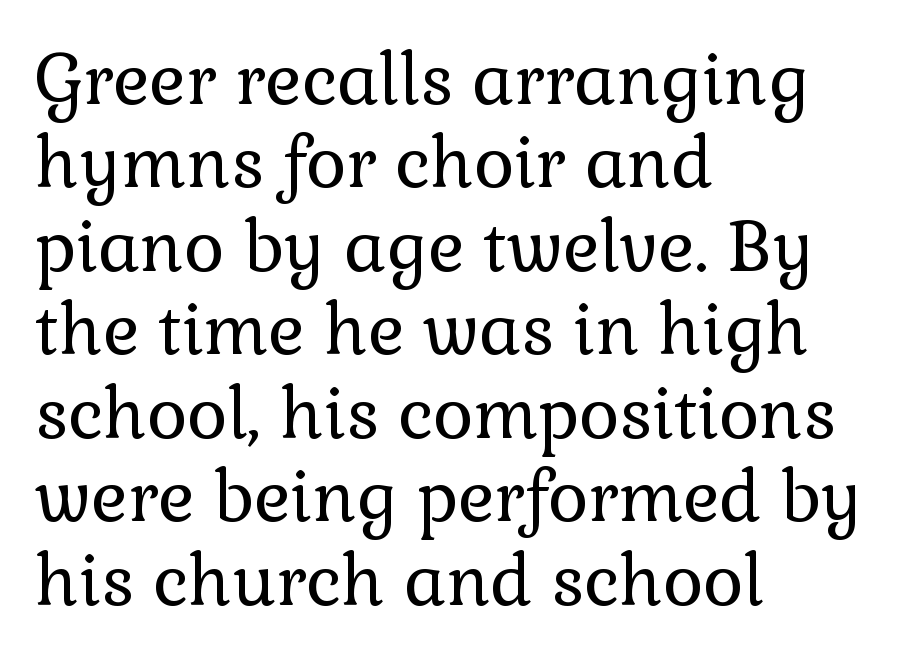
Q: Is the text bold? A: No.
Q: Is the text italic (slanted)? A: No, it is upright.
Q: Is the typeface a serif or a sans-serif typeface? A: Serif.
Q: Is the text underlined? A: No.
Q: How is the paragraph aligned? A: Left-aligned.
Q: Is the spacing between letters normal or unusually wide? A: Normal.
Q: Width (condensed, normal, or wide)? A: Normal.
Q: x-height? A: Medium.
Q: Monospaced? A: No.
